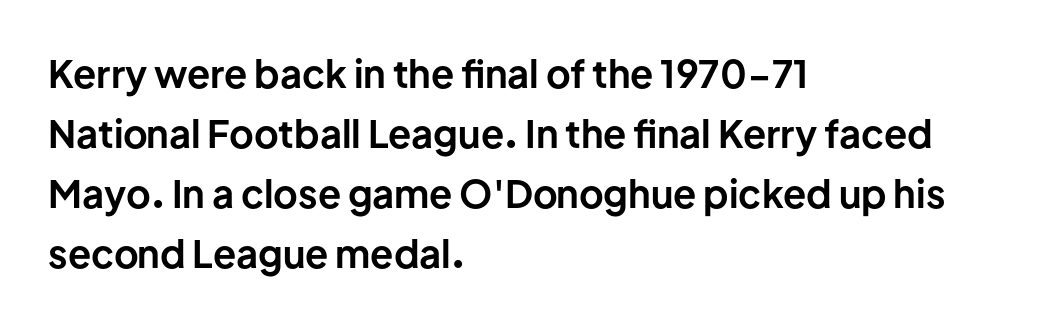
Regular leading. Students, note that the glyphs here touch the page at normal intervals. Each glyph is drawn with heavy, bold strokes. Think of a printed novel: that variable character pitch is what you see here.
